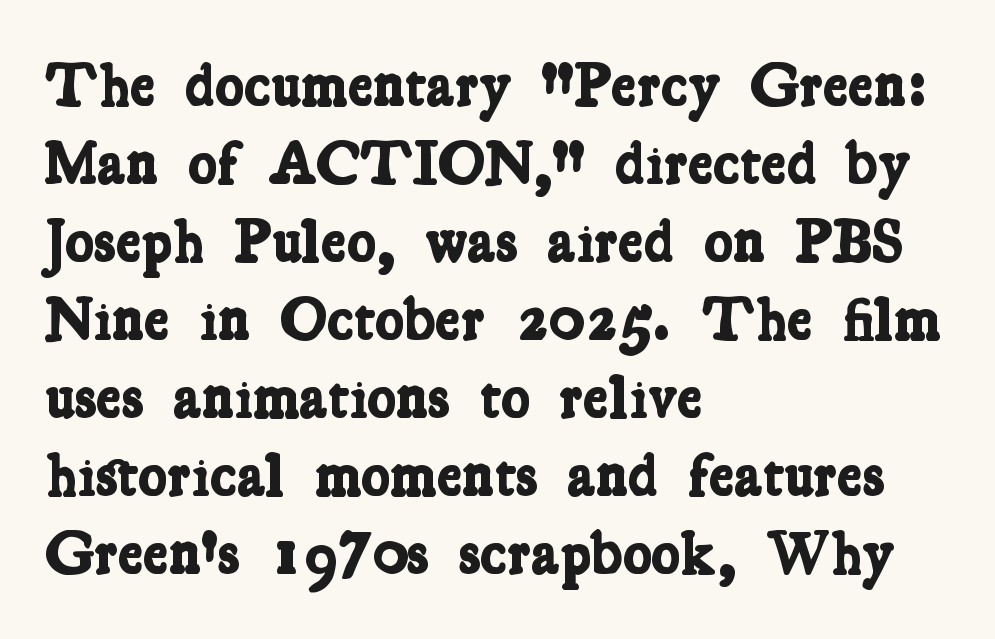
{"serif": "yes", "bold": "yes", "weight": "bold", "width": "condensed", "stroke_contrast": "low", "x_height": "medium", "monospaced": "no", "underline": "no", "align": "left", "line_spacing": "normal", "line_spacing_ratio": 1.28, "letter_spacing": "normal", "letter_spacing_em": 0.0, "glyph_px": 61}
